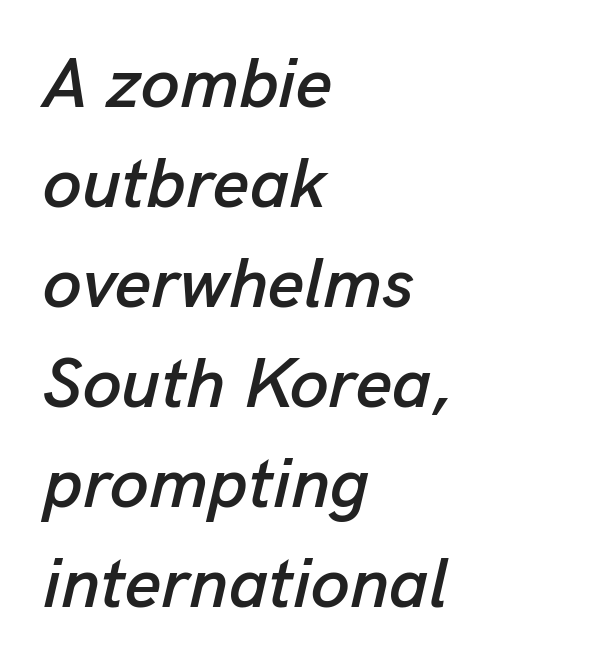
Q: Is the text italic (slanted)? A: Yes, it leans right by about 13 degrees.
Q: Is the text underlined? A: No.
Q: How is the paragraph aligned? A: Left-aligned.
Q: Is the spacing between letters normal or unusually wide? A: Normal.
Q: Is the spacing between lines tight, normal or loose? A: Normal.
Q: Width (condensed, normal, or wide)? A: Normal.
Q: Stroke contrast? A: Low.
Q: x-height? A: Medium.
Q: Monospaced? A: No.
